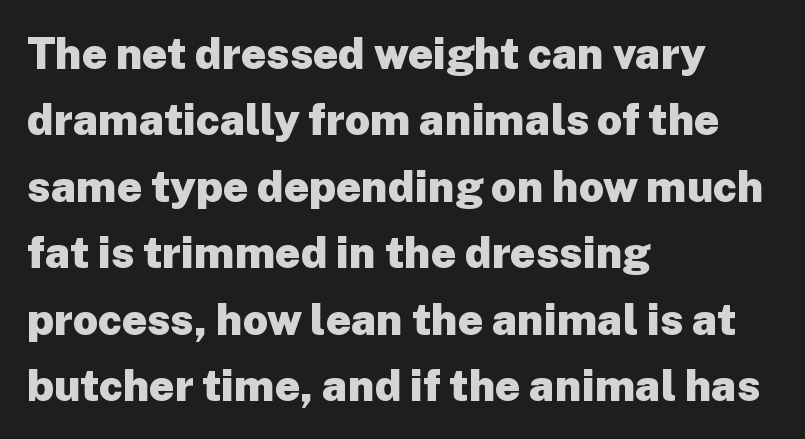
{"serif": "no", "italic": "no", "bold": "yes", "weight": "heavy", "width": "normal", "stroke_contrast": "low", "x_height": "medium", "monospaced": "no", "underline": "no", "align": "left", "line_spacing": "normal", "line_spacing_ratio": 1.51, "letter_spacing": "normal", "letter_spacing_em": 0.0, "glyph_px": 44}
